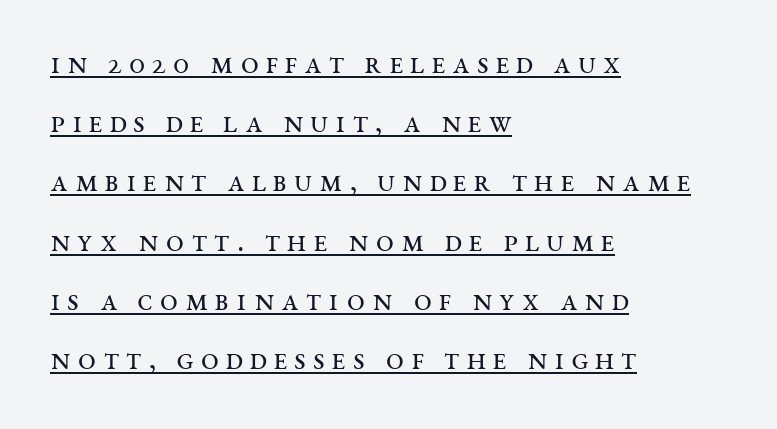
This sample is left-justified, so line endings fall wherever the words run out. Note the varied advance widths — an 'i' is clearly narrower than an 'm'. The weight tops out at a normal text grade. The line texture is sparse and dotted thanks to wide tracking.
